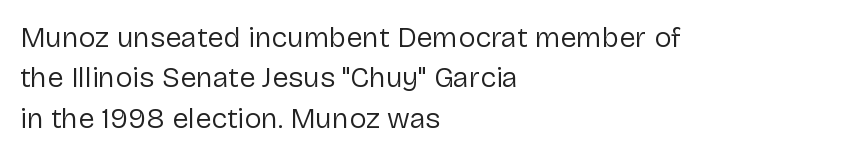
The image shows 29 px regular-weight sans-serif type, upright; set left-aligned, normal line spacing (1.39x), normal letter spacing, not underlined; low stroke contrast and a medium x-height.
